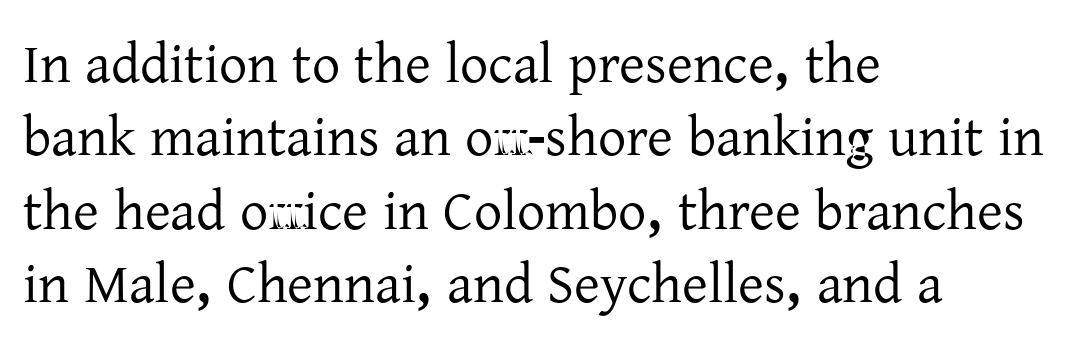
{"serif": "yes", "italic": "no", "width": "normal", "stroke_contrast": "low", "x_height": "medium", "monospaced": "no", "underline": "no", "align": "left", "line_spacing": "normal", "line_spacing_ratio": 1.31, "letter_spacing": "normal", "letter_spacing_em": 0.0, "glyph_px": 56}
